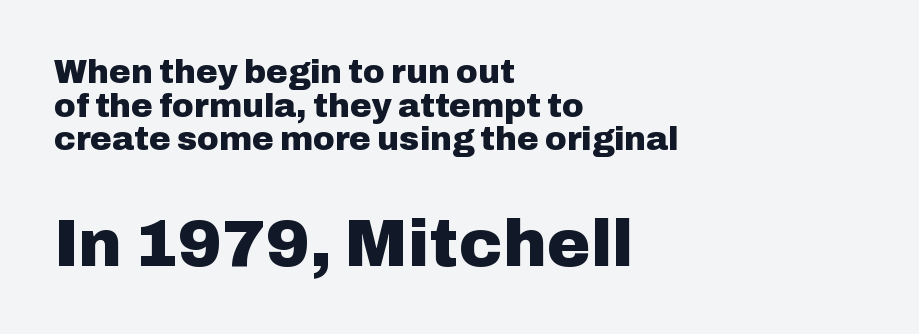
Q: Is the text bold? A: Yes.
Q: Is the text italic (slanted)? A: No, it is upright.
Q: Is the typeface a serif or a sans-serif typeface? A: Sans-serif.
Q: Is the text underlined? A: No.
Q: How is the paragraph aligned? A: Left-aligned.
Q: Is the spacing between letters normal or unusually wide? A: Normal.
Q: Is the spacing between lines tight, normal or loose? A: Tight.
Q: Which block of text is set in a larger size, the first (top) or the second (bottom)? A: The second (bottom) one.
Q: Width (condensed, normal, or wide)? A: Normal.
Q: Stroke contrast? A: Low.
Q: x-height? A: Medium.
Q: Monospaced? A: No.
